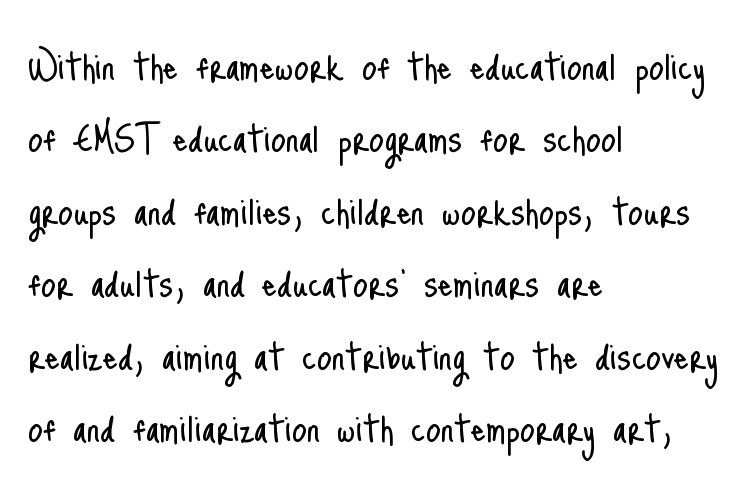
Q: Is the text bold? A: No.
Q: Is the text italic (slanted)? A: No, it is upright.
Q: Is the typeface a serif or a sans-serif typeface? A: Sans-serif.
Q: Is the text underlined? A: No.
Q: How is the paragraph aligned? A: Left-aligned.
Q: Is the spacing between letters normal or unusually wide? A: Normal.
Q: Is the spacing between lines tight, normal or loose? A: Normal.
Q: Width (condensed, normal, or wide)? A: Condensed.
Q: Stroke contrast? A: Low.
Q: x-height? A: Small.
Q: Monospaced? A: No.
